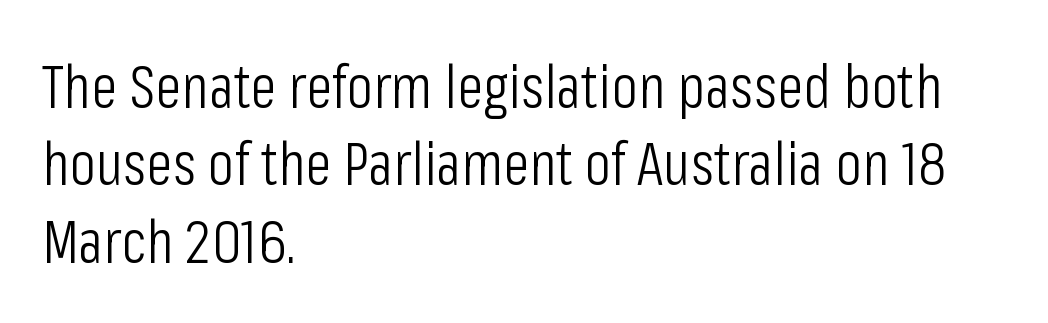
{"serif": "no", "italic": "no", "bold": "no", "weight": "light", "width": "condensed", "stroke_contrast": "low", "x_height": "medium", "monospaced": "no", "underline": "no", "align": "left", "line_spacing": "normal", "line_spacing_ratio": 1.27, "letter_spacing": "normal", "letter_spacing_em": 0.0, "glyph_px": 61}
